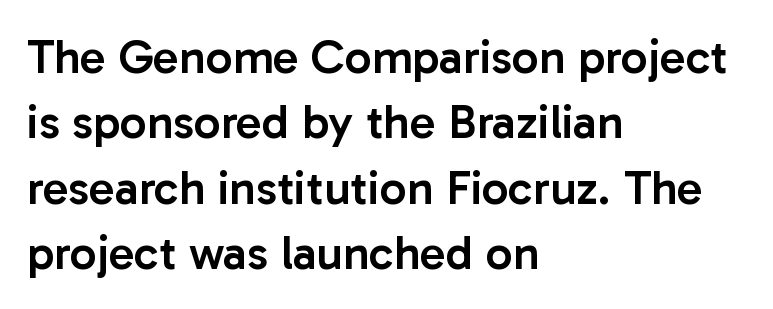
{"serif": "no", "italic": "no", "bold": "semi", "weight": "semibold", "width": "normal", "stroke_contrast": "low", "x_height": "medium", "monospaced": "no", "underline": "no", "align": "left", "line_spacing": "normal", "line_spacing_ratio": 1.36, "letter_spacing": "normal", "letter_spacing_em": 0.0, "glyph_px": 48}
